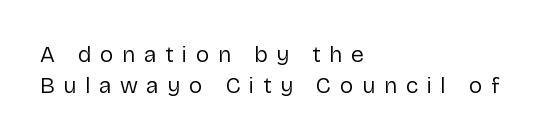
The image shows 23 px text type, upright; set left-aligned, normal line spacing (1.34x), unusually wide letter spacing (+0.38 em), not underlined.
